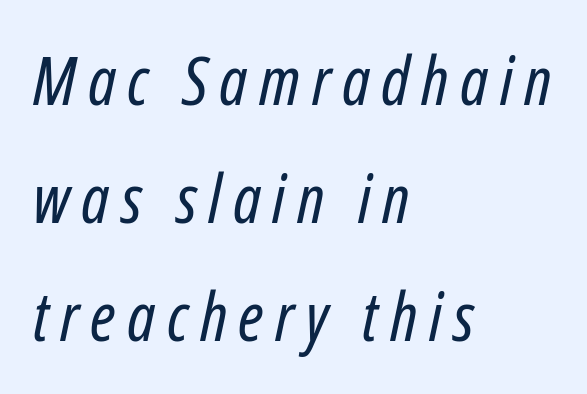
The image shows 67 px regular-weight, condensed type, italic (leaning right); set left-aligned, line spacing 1.76x, not underlined; low stroke contrast and a medium x-height.
